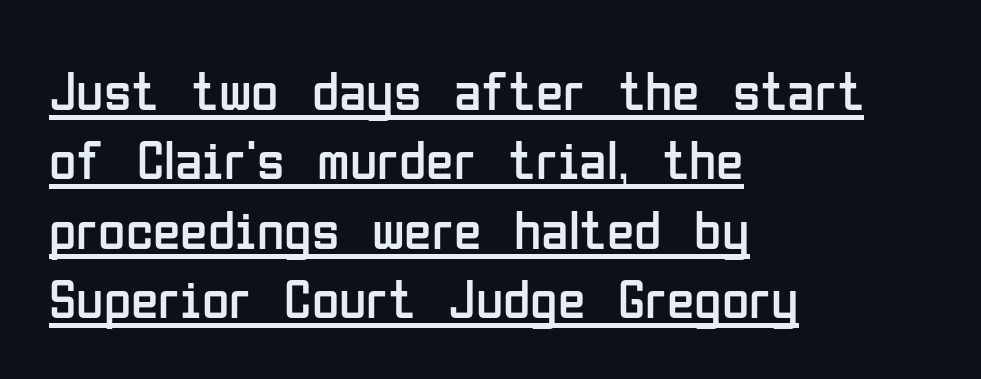
Left-aligned paragraph, ragged on the right. The string is rendered with underlining switched on. Is this a fixed-width face? No — the glyphs have proportional, varying widths. Serif or sans? Sans — the stroke terminals are bare. Short note: letters normally spaced.
